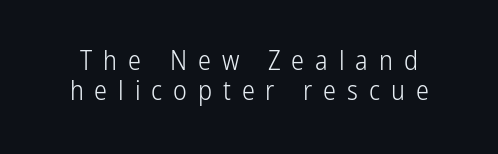
Is the letter spacing exaggerated? Yes — the characters are pushed far apart. Counters stay open thanks to moderate or lighter strokes. Bare-footed words on every line. Leading: reduced. The letters stand straight up with perfectly vertical stems.
